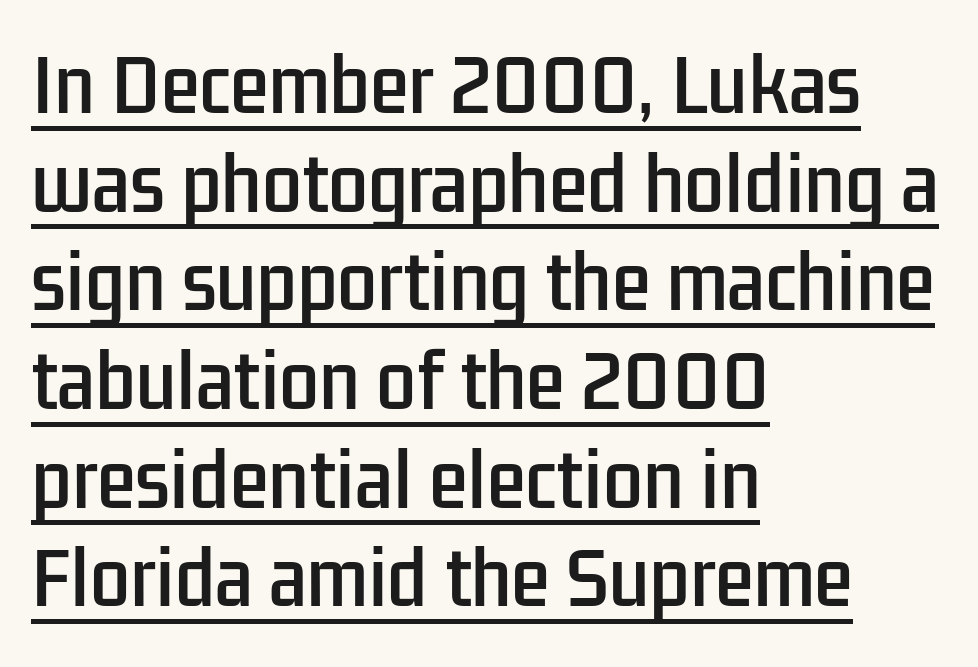
Posture: vertical. These lines are rendered in a variable-pitch font. Whoever set this chose a conventional vertical rhythm. Is this a sans? Yes — the strokes have no serifs. The face used here is rendered with its standard letterfit. The rendering uses the underline text-decoration.
